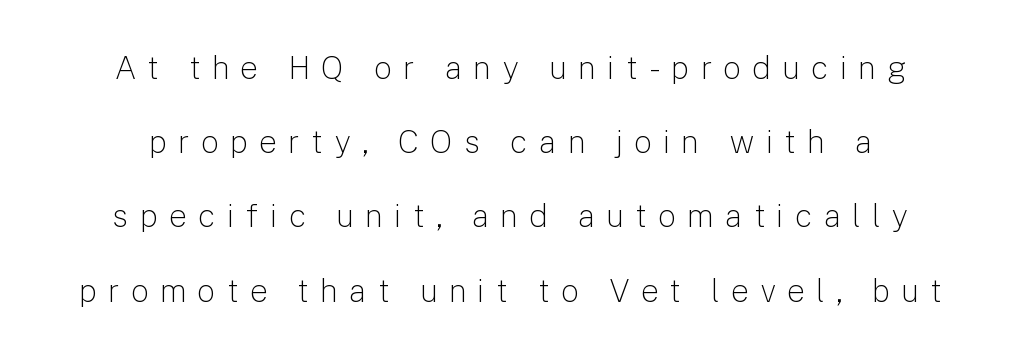
Q: Is the text bold? A: No.
Q: Is the text italic (slanted)? A: No, it is upright.
Q: Is the typeface a serif or a sans-serif typeface? A: Sans-serif.
Q: Is the text underlined? A: No.
Q: Is the spacing between letters normal or unusually wide? A: Unusually wide.
Q: Is the spacing between lines tight, normal or loose? A: Loose.
Q: Width (condensed, normal, or wide)? A: Normal.
Q: Stroke contrast? A: Low.
Q: x-height? A: Medium.
Q: Monospaced? A: No.
